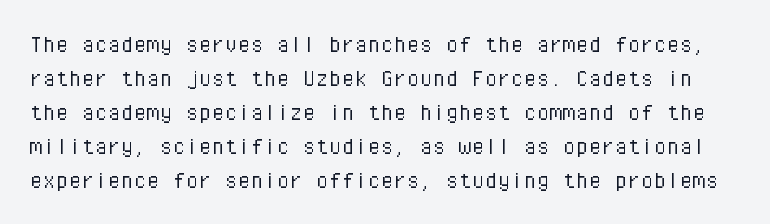
{"italic": "no", "bold": "no", "underline": "no", "line_spacing": "normal", "line_spacing_ratio": 1.31, "letter_spacing": "normal", "letter_spacing_em": 0.0, "glyph_px": 26}
